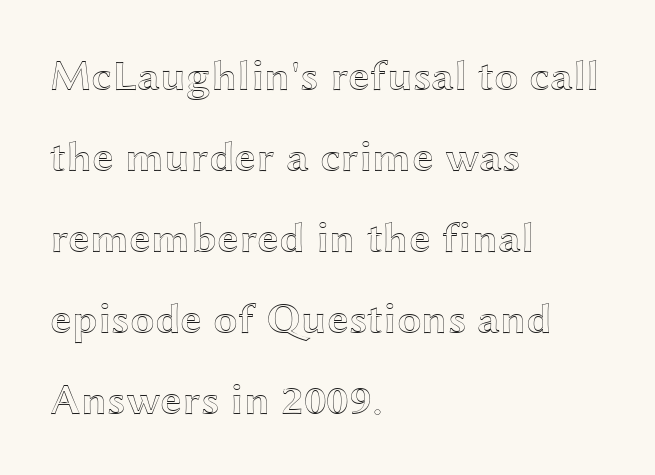
Varying glyph widths throughout — classic text-font behaviour. This rendering features lettering with no underline. Tracking here is standard; glyphs follow each other at the usual distance. Vertical strokes here are truly vertical. Compared with a centered layout, this one pins lines to the left instead.
